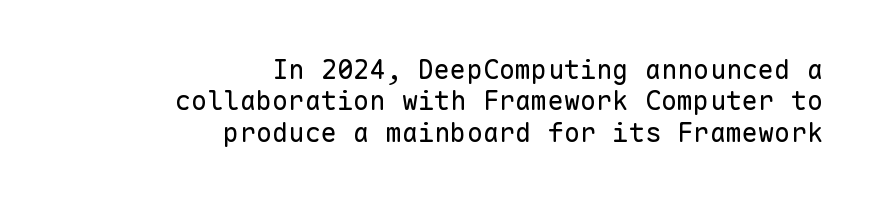
No italicization has been applied; the sample stays upright. The gaps between neighbouring characters are ordinary and unremarkable. Nothing heavy about these letters — not bold at all. Leftover space on each line is placed entirely before the opening word.
